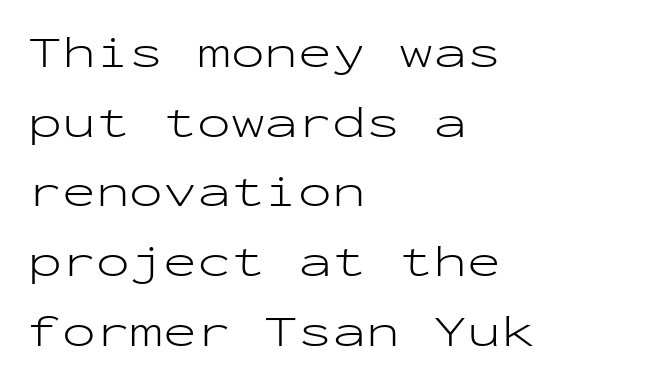
Observe the ordinary spacing: letters are neighbours, not strangers. The lettering stays uniformly vertical, giving the passage a roman look. Quick note: interline space is typical. Spacing verdict: monospaced, one width for all characters. Honestly, there is no underline to notice here at all. Heft: none added — not bold.
